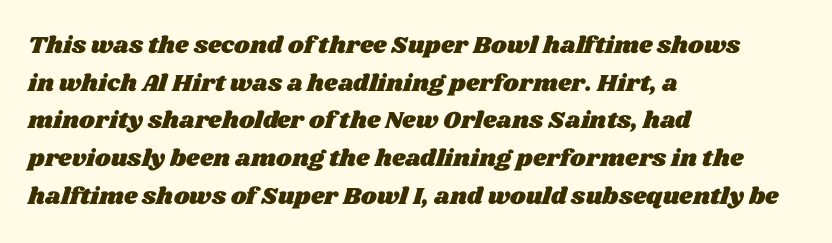
Each new line begins a customary step beneath the previous one. The tracking reads as untouched default to a designer's eye. The passage is arranged the way most books set body copy — flush left. This rendering features lettering with no underline.
